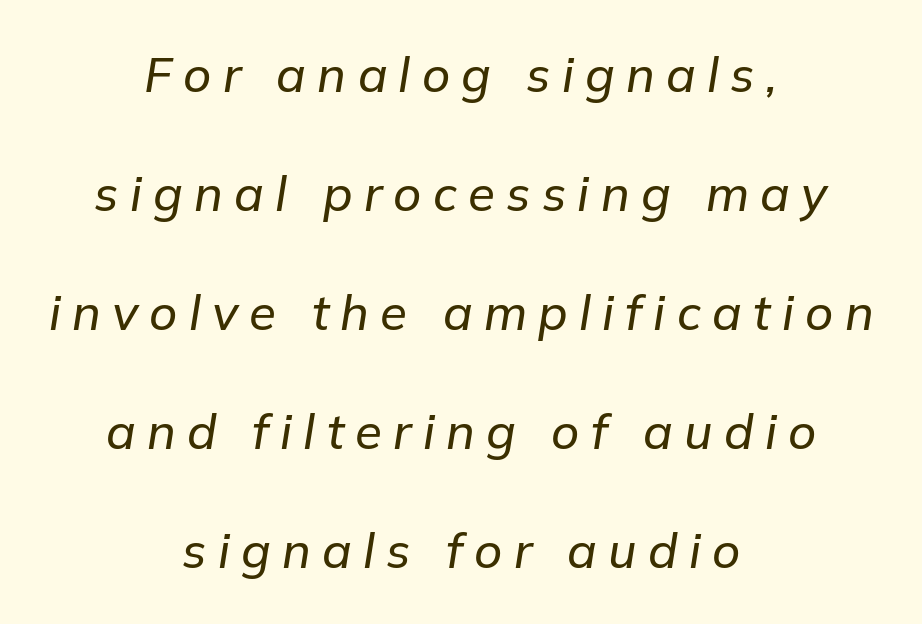
{"italic": "yes", "lean": "right", "slant_degrees": 9, "width": "normal", "stroke_contrast": "low", "x_height": "medium", "monospaced": "no", "underline": "no", "align": "center", "line_spacing": "loose", "line_spacing_ratio": 2.43, "letter_spacing": "wide", "letter_spacing_em": 0.23, "glyph_px": 49}
